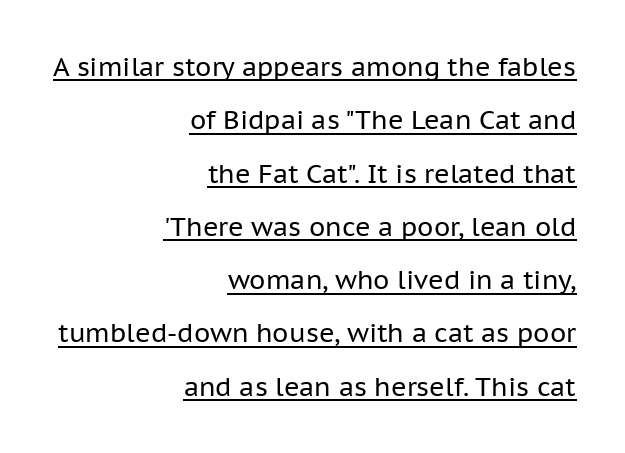
Standard letterfit; no display-style spreading of the glyphs. You can see a thin bar hugging the bottom of the glyphs. The lines are spread far apart with generous leading. Counters stay open thanks to moderate or lighter strokes. The rag falls on the left side of this text block.
